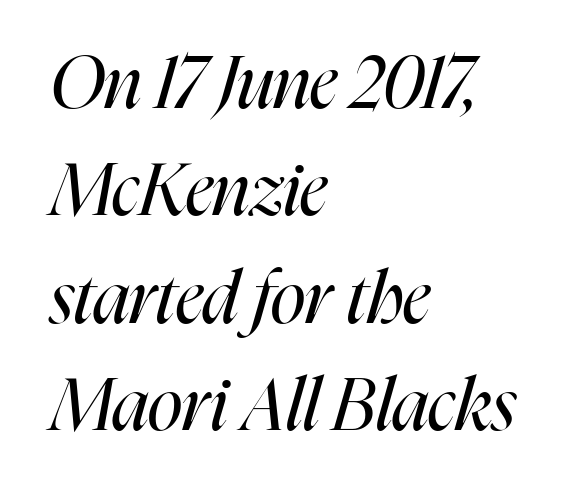
The image shows 72 px regular-weight, condensed type, italic (leaning right); set left-aligned, normal line spacing (1.49x), normal letter spacing, not underlined; high stroke contrast and a medium x-height.
